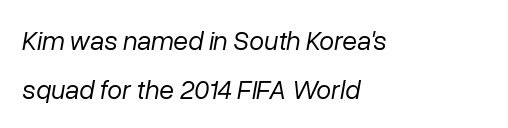
The image shows 27 px text type, italic (leaning right); set left-aligned, line spacing 1.8x, normal letter spacing, not underlined.
